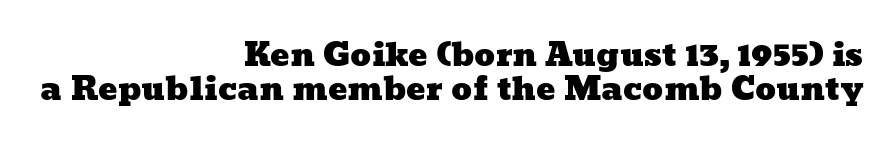
{"width": "wide", "stroke_contrast": "low", "x_height": "medium", "monospaced": "no", "underline": "no", "align": "right", "line_spacing": "tight", "line_spacing_ratio": 1.06, "letter_spacing": "normal", "letter_spacing_em": 0.0, "glyph_px": 32}
